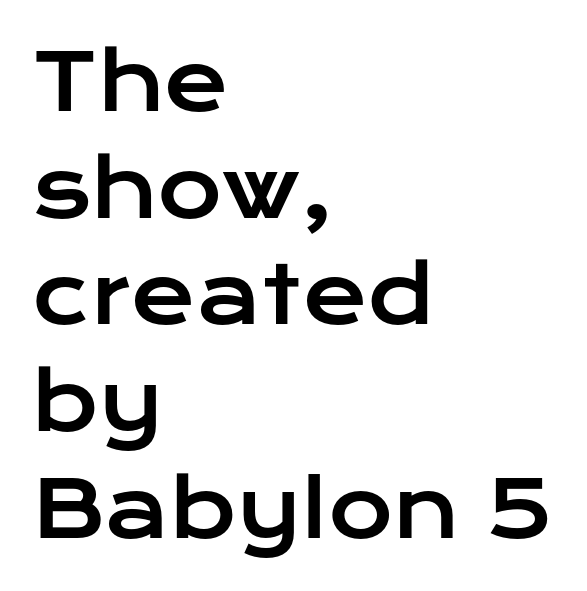
Q: Is the text italic (slanted)? A: No, it is upright.
Q: Is the typeface a serif or a sans-serif typeface? A: Sans-serif.
Q: Is the text underlined? A: No.
Q: How is the paragraph aligned? A: Left-aligned.
Q: Is the spacing between letters normal or unusually wide? A: Normal.
Q: Is the spacing between lines tight, normal or loose? A: Normal.
Q: Width (condensed, normal, or wide)? A: Wide.
Q: Stroke contrast? A: Low.
Q: x-height? A: Medium.
Q: Monospaced? A: No.
